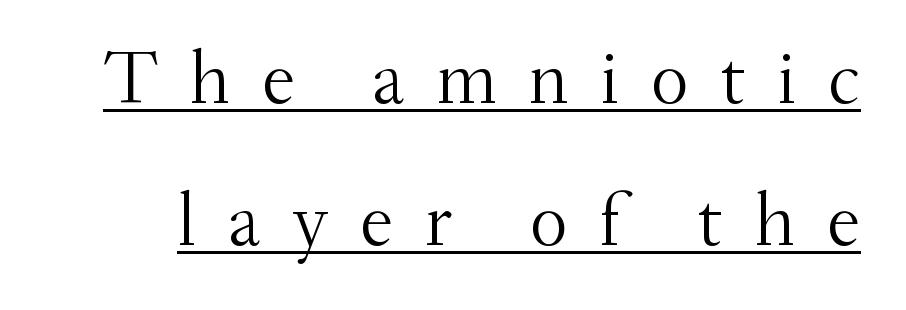
The specimen reads as upright at a glance. This sample has the flowing, uneven cadence of proportional lettering. Serif or sans? Serif — the stroke terminals have little feet. Glance below the letters and you will spot a drawn line.
